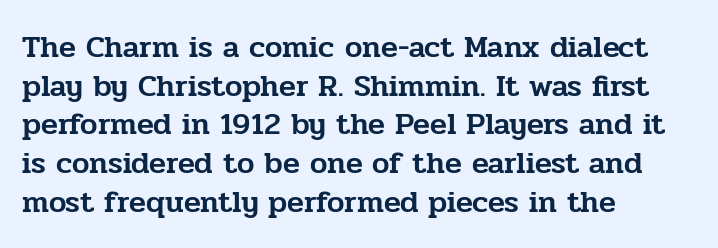
Q: Is the text italic (slanted)? A: No, it is upright.
Q: Is the typeface a serif or a sans-serif typeface? A: Serif.
Q: Is the text underlined? A: No.
Q: How is the paragraph aligned? A: Left-aligned.
Q: Is the spacing between letters normal or unusually wide? A: Normal.
Q: Is the spacing between lines tight, normal or loose? A: Normal.
Q: Width (condensed, normal, or wide)? A: Normal.
Q: Stroke contrast? A: Low.
Q: x-height? A: Medium.
Q: Monospaced? A: No.
